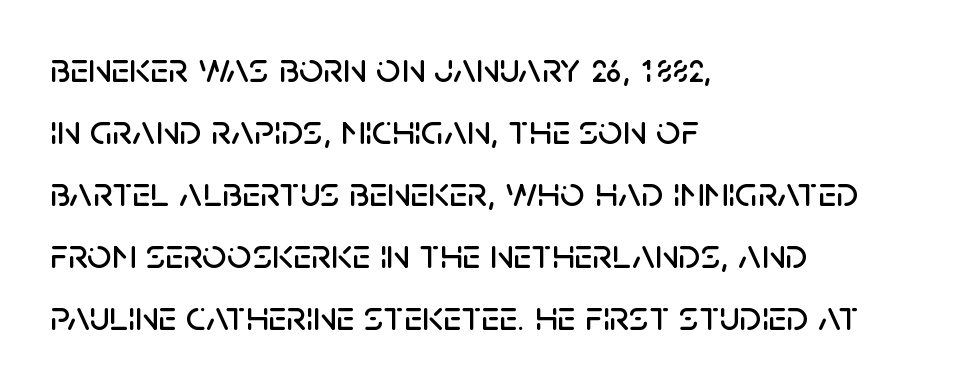
Check under the words: just untouched page. Leading matches the norm, producing a regular column. Casual observation: everything's shoved over to the left. Every character sits straight up, as roman type does.
